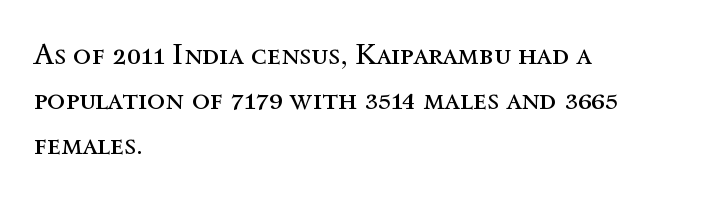
The image shows 30 px regular-weight type, upright; set left-aligned, normal line spacing (1.5x), normal letter spacing, not underlined; a medium x-height.
